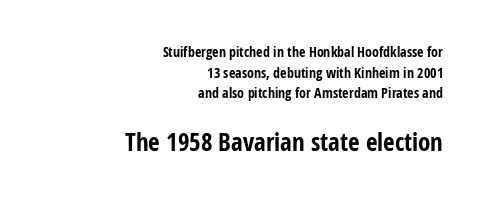
The image shows 25 px bold type, upright; set right-aligned, normal line spacing (1.48x), normal letter spacing, not underlined; the second (bottom) block is 1.79x larger.
